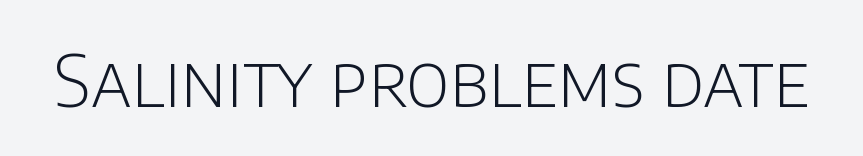
The image shows 71 px light sans-serif type, upright; set normal letter spacing, not underlined; low stroke contrast and a large x-height.
